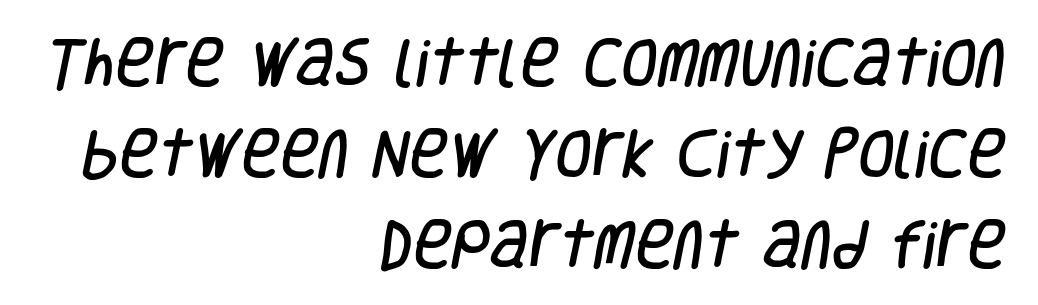
The image shows 53 px condensed sans-serif type; set right-aligned, line spacing 1.72x, normal letter spacing, not underlined; low stroke contrast and a large x-height.
